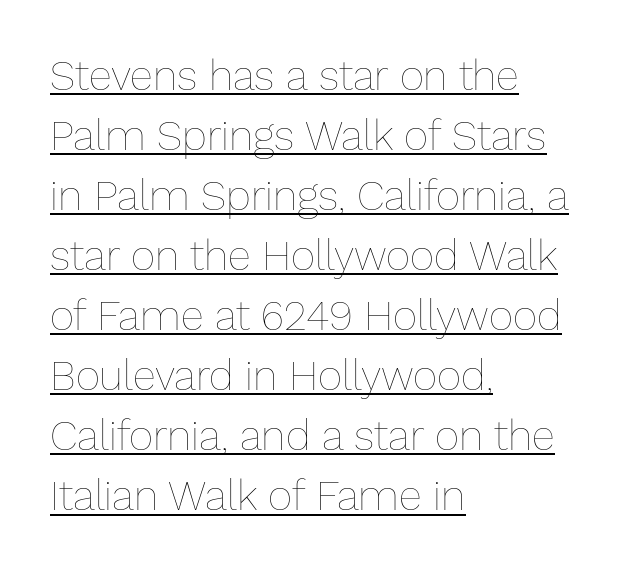
Q: Is the text bold? A: No.
Q: Is the text italic (slanted)? A: No, it is upright.
Q: Is the text underlined? A: Yes.
Q: How is the paragraph aligned? A: Left-aligned.
Q: Is the spacing between letters normal or unusually wide? A: Normal.
Q: Is the spacing between lines tight, normal or loose? A: Normal.
Q: Width (condensed, normal, or wide)? A: Normal.
Q: Stroke contrast? A: Low.
Q: x-height? A: Medium.
Q: Monospaced? A: No.
